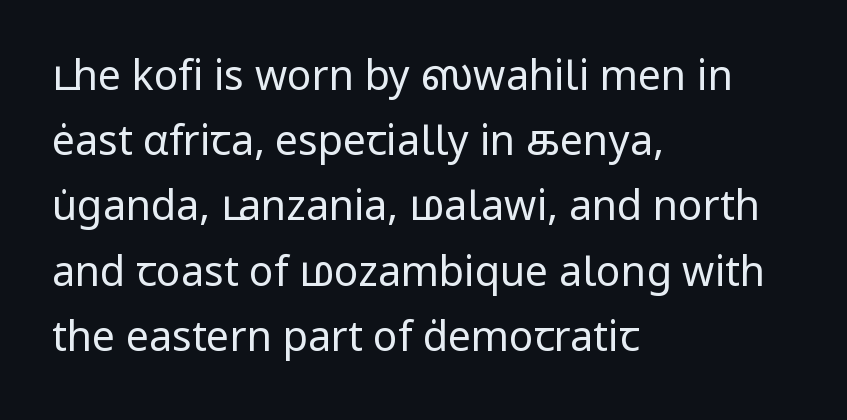
{"serif": "no", "italic": "no", "bold": "no", "weight": "regular", "width": "normal", "stroke_contrast": "low", "x_height": "medium", "monospaced": "no", "underline": "no", "align": "left", "line_spacing": "normal", "line_spacing_ratio": 1.59, "letter_spacing": "normal", "letter_spacing_em": 0.0, "glyph_px": 41}
